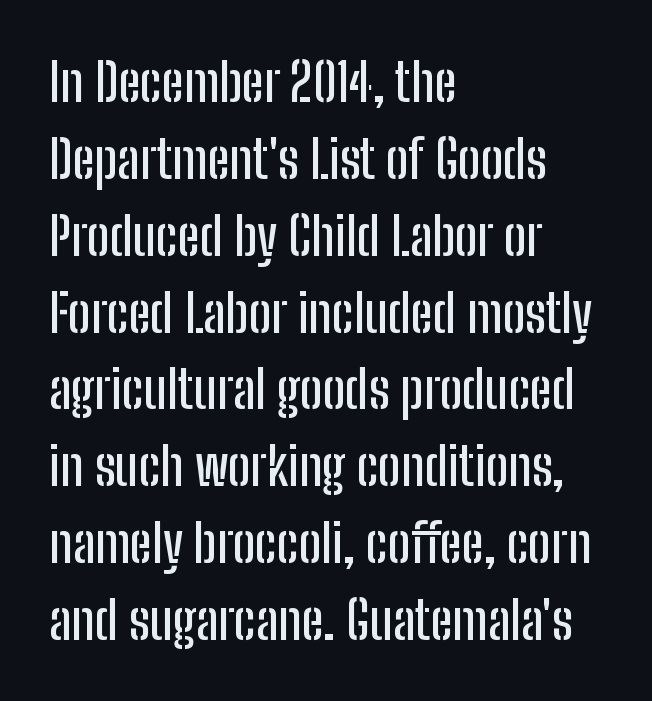
The lines sit at an ordinary, default distance from one another. The line texture is even and compact thanks to regular tracking. Decoration check: the copy has no underline. If you drew a line through each stem, it would be perfectly vertical. One-word summary of the alignment: left. Spacing verdict: proportional, widths tailored to each character.
